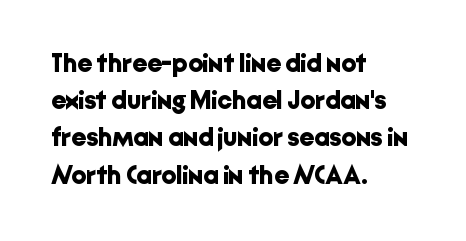
Q: Is the text bold? A: Yes.
Q: Is the text italic (slanted)? A: No, it is upright.
Q: Is the text underlined? A: No.
Q: How is the paragraph aligned? A: Left-aligned.
Q: Is the spacing between letters normal or unusually wide? A: Normal.
Q: Is the spacing between lines tight, normal or loose? A: Normal.
